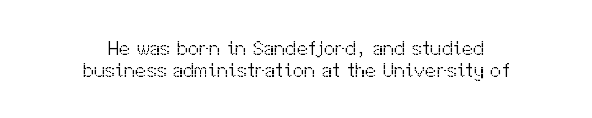
A light-to-regular cut is what we see here. Every row of glyphs is offset so its center matches the block's center. Underline: absent. Successive baselines arrive quickly, one right under another. If you drew a line through each stem, it would be perfectly vertical. Default kerning and tracking; the words read as compact shapes.
